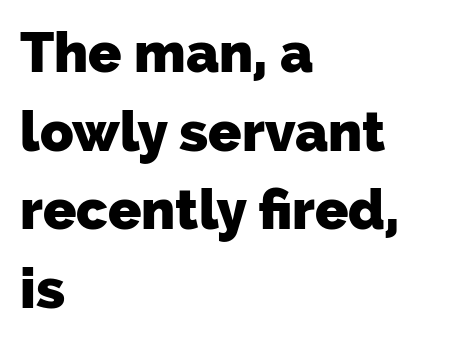
A full-strength bold gives these letters their thick strokes. These lines are rendered in a variable-pitch font. Notice how the passage keeps a crisp vertical edge on the left only. The block of text has a typical density, with ordinary space between rows.
